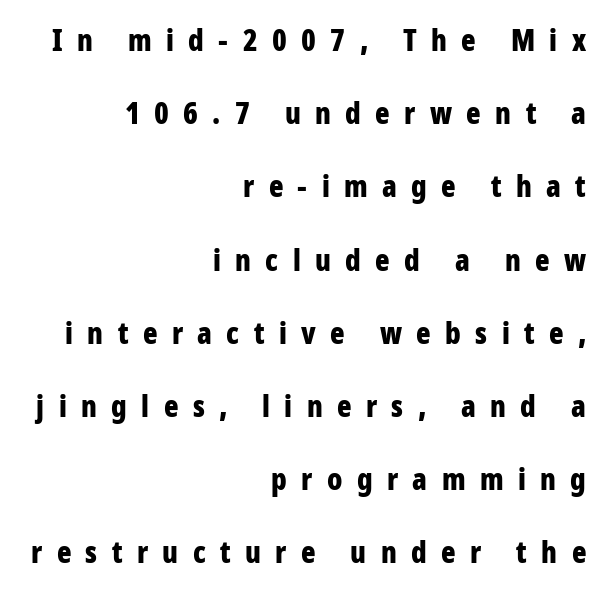
Q: Is the text bold? A: Yes.
Q: Is the text italic (slanted)? A: No, it is upright.
Q: Is the typeface a serif or a sans-serif typeface? A: Sans-serif.
Q: Is the text underlined? A: No.
Q: How is the paragraph aligned? A: Right-aligned.
Q: Is the spacing between letters normal or unusually wide? A: Unusually wide.
Q: Is the spacing between lines tight, normal or loose? A: Loose.
Q: Width (condensed, normal, or wide)? A: Condensed.
Q: Stroke contrast? A: Low.
Q: x-height? A: Medium.
Q: Monospaced? A: No.
